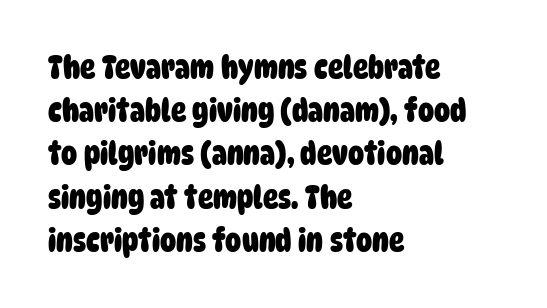
{"serif": "no", "bold": "yes", "weight": "heavy", "width": "condensed", "stroke_contrast": "low", "x_height": "large", "monospaced": "no", "underline": "no", "align": "left", "line_spacing": "normal", "line_spacing_ratio": 1.35, "letter_spacing": "normal", "letter_spacing_em": 0.0, "glyph_px": 32}
